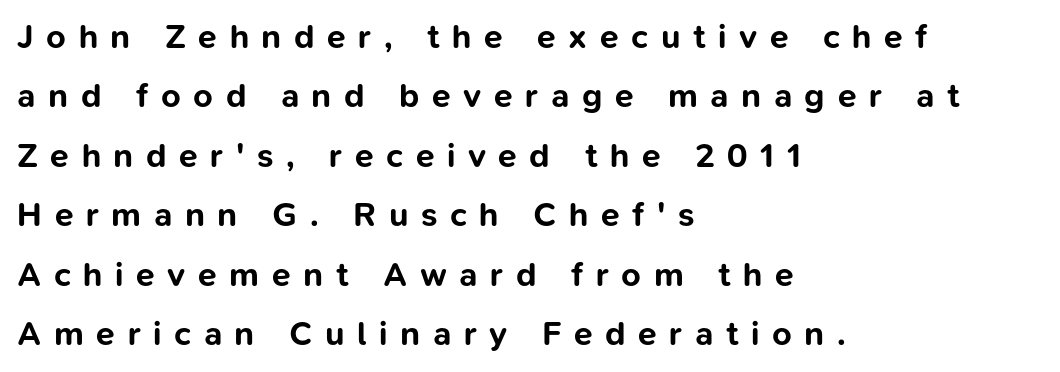
Spacing verdict: proportional, widths tailored to each character. Unlike italic type, these characters show no tilt at all. This sample uses expanded letter spacing, leaving extra air between glyphs. Notice how thick the strokes are: this is what a full bold looks like. Underlining? Definitely not there. In CSS terms this would be text-align: left.
